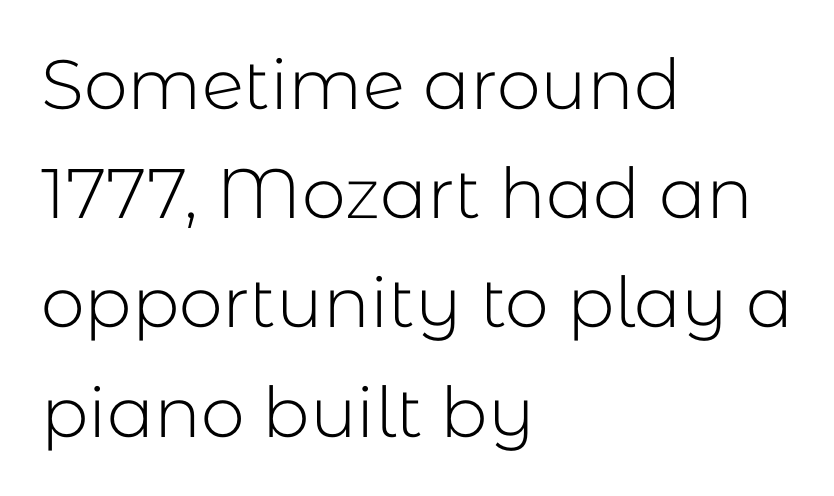
Q: Is the text bold? A: No.
Q: Is the text italic (slanted)? A: No, it is upright.
Q: Is the typeface a serif or a sans-serif typeface? A: Sans-serif.
Q: Is the text underlined? A: No.
Q: How is the paragraph aligned? A: Left-aligned.
Q: Is the spacing between letters normal or unusually wide? A: Normal.
Q: Is the spacing between lines tight, normal or loose? A: Normal.
Q: Width (condensed, normal, or wide)? A: Normal.
Q: Stroke contrast? A: Low.
Q: x-height? A: Medium.
Q: Monospaced? A: No.
